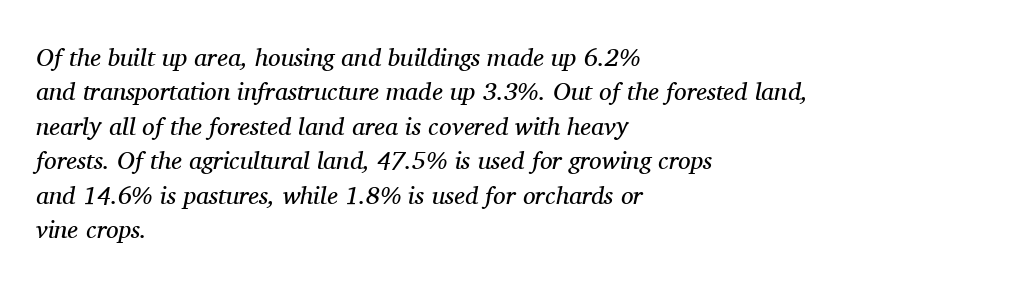
The image shows 25 px text type, italic (leaning right); set left-aligned, normal line spacing (1.38x), normal letter spacing, not underlined.
